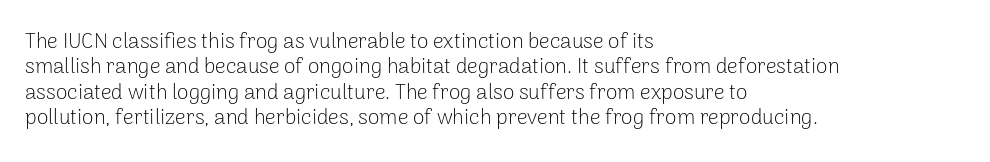
{"italic": "no", "bold": "no", "underline": "no", "align": "left", "line_spacing_ratio": 1.21, "letter_spacing": "normal", "letter_spacing_em": 0.0, "glyph_px": 21}
